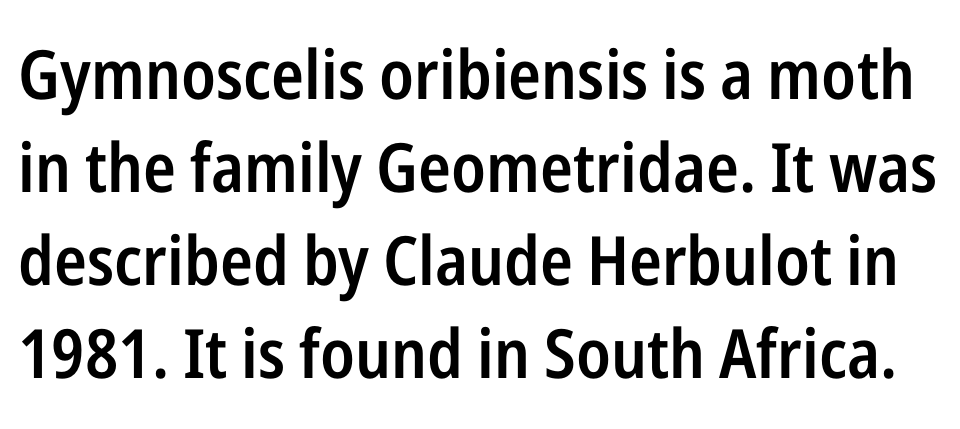
Q: Is the text bold? A: Semi-bold.
Q: Is the text italic (slanted)? A: No, it is upright.
Q: Is the typeface a serif or a sans-serif typeface? A: Sans-serif.
Q: Is the text underlined? A: No.
Q: Is the spacing between letters normal or unusually wide? A: Normal.
Q: Is the spacing between lines tight, normal or loose? A: Normal.
Q: Width (condensed, normal, or wide)? A: Condensed.
Q: Stroke contrast? A: Low.
Q: x-height? A: Medium.
Q: Monospaced? A: No.
